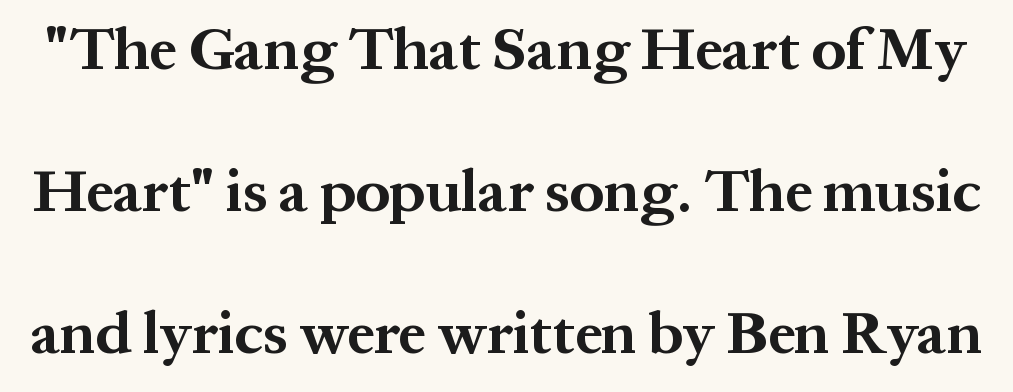
Plenty of ink on the page — the face is bold. When letters stand straight like this, we call the style roman or upright. What kind of face is this? One with serifs. Quick note: underline off.
